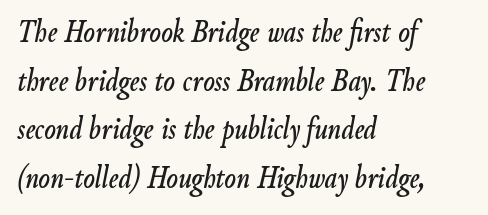
Is there much room between lines? A standard amount, neither cramped nor airy. Varying glyph widths throughout — classic text-font behaviour. A bare baseline throughout the passage. The text block is weighted toward the left margin, trailing off unevenly rightward. This sample uses plain, unmodified letter spacing. Compared with ordinary roman type, these characters are visibly tilted.
